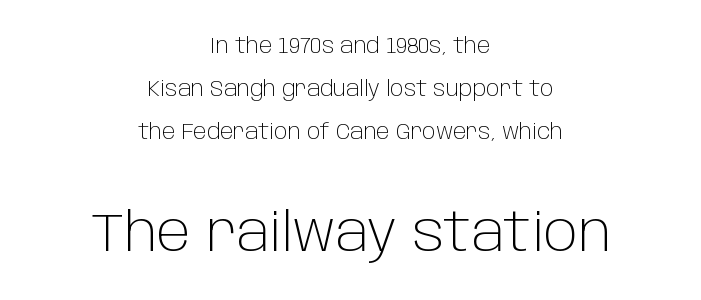
Q: Is the text bold? A: No.
Q: Is the text italic (slanted)? A: No, it is upright.
Q: Is the typeface a serif or a sans-serif typeface? A: Sans-serif.
Q: Is the text underlined? A: No.
Q: How is the paragraph aligned? A: Centered.
Q: Is the spacing between letters normal or unusually wide? A: Normal.
Q: Is the spacing between lines tight, normal or loose? A: Loose.
Q: Which block of text is set in a larger size, the first (top) or the second (bottom)? A: The second (bottom) one.
Q: Width (condensed, normal, or wide)? A: Normal.
Q: Stroke contrast? A: Low.
Q: x-height? A: Large.
Q: Monospaced? A: No.
